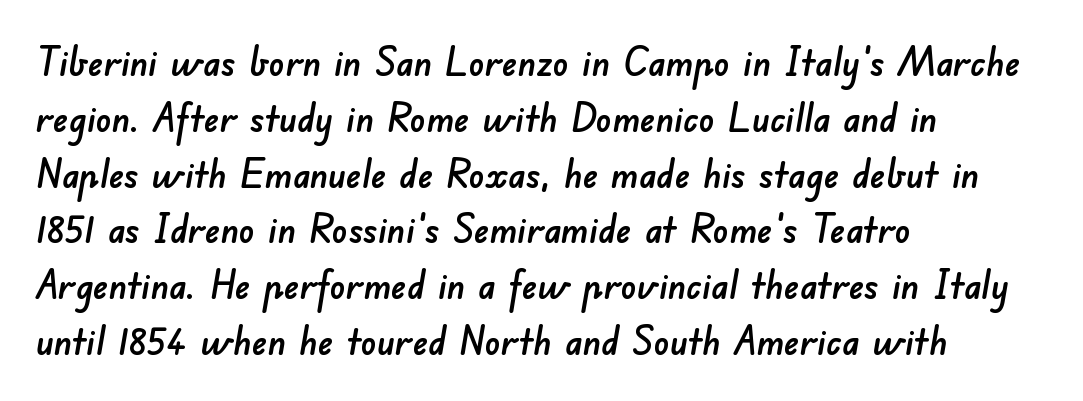
{"serif": "no", "width": "normal", "stroke_contrast": "low", "x_height": "small", "monospaced": "no", "underline": "no", "align": "left", "line_spacing": "normal", "line_spacing_ratio": 1.43, "letter_spacing": "normal", "letter_spacing_em": 0.0, "glyph_px": 39}
